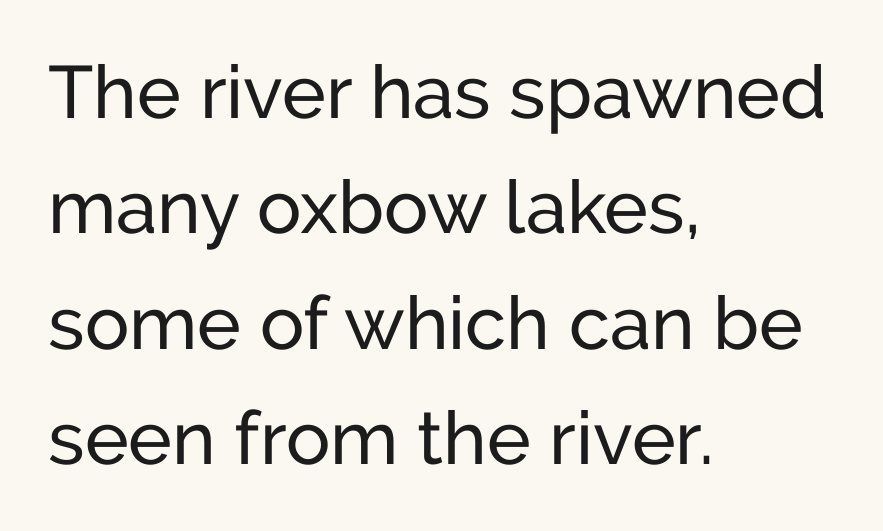
The image shows 74 px regular-weight sans-serif type, upright; set left-aligned, normal line spacing (1.56x), normal letter spacing, not underlined; low stroke contrast and a medium x-height.
